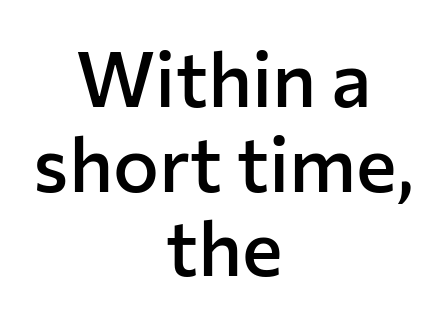
The image shows 77 px semibold sans-serif type, upright; set centered, tight line spacing (1.1x), normal letter spacing, not underlined; low stroke contrast and a medium x-height.
